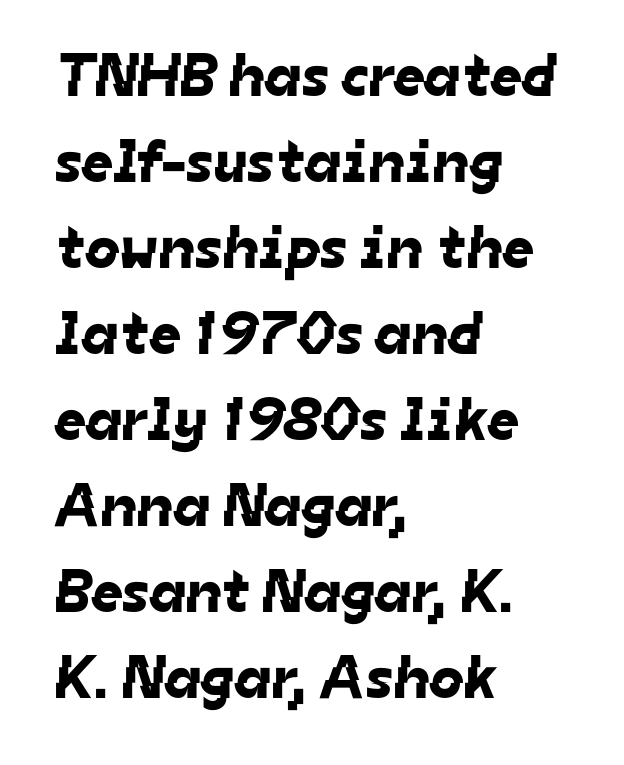
The foot of each line stays bare and open. The designer left line spacing at the default. Looks like regular typesetting: each glyph gets only the width it needs. Horizontally, the lines are justified to the leading edge only.
